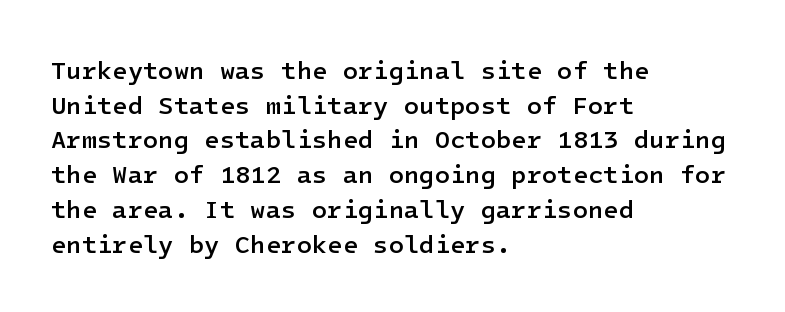
{"italic": "no", "bold": "semi", "underline": "no", "align": "left", "line_spacing": "normal", "line_spacing_ratio": 1.39, "letter_spacing": "normal", "letter_spacing_em": 0.0, "glyph_px": 25}
